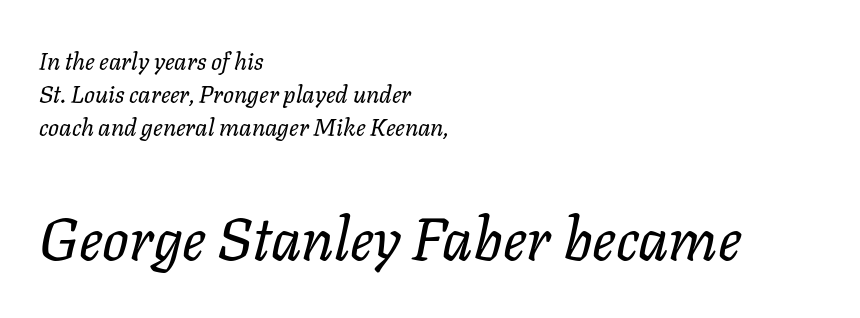
Q: Is the text bold? A: No.
Q: Is the text italic (slanted)? A: Yes, it leans right by about 11 degrees.
Q: Is the text underlined? A: No.
Q: How is the paragraph aligned? A: Left-aligned.
Q: Is the spacing between letters normal or unusually wide? A: Normal.
Q: Is the spacing between lines tight, normal or loose? A: Normal.
Q: Which block of text is set in a larger size, the first (top) or the second (bottom)? A: The second (bottom) one.
Q: Width (condensed, normal, or wide)? A: Normal.
Q: Stroke contrast? A: Low.
Q: x-height? A: Medium.
Q: Monospaced? A: No.
